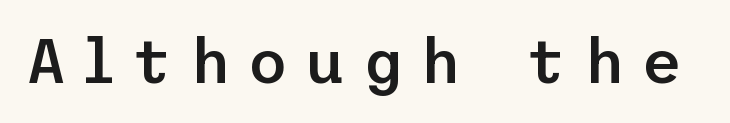
The image shows 62 px semibold sans-serif type, upright; set unusually wide letter spacing (+0.28 em), not underlined; low stroke contrast and a medium x-height.
